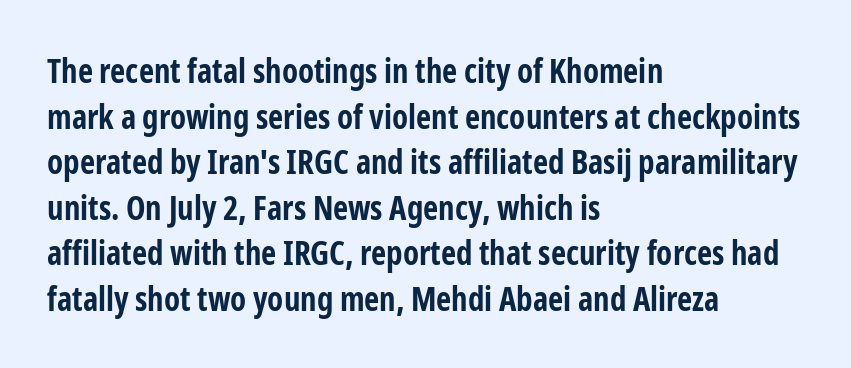
{"serif": "no", "italic": "no", "bold": "yes", "weight": "bold", "width": "condensed", "stroke_contrast": "low", "x_height": "medium", "monospaced": "no", "underline": "no", "align": "left", "line_spacing": "normal", "line_spacing_ratio": 1.38, "letter_spacing": "normal", "letter_spacing_em": 0.0, "glyph_px": 33}
